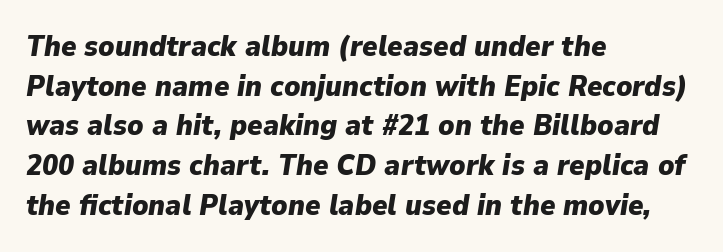
{"italic": "yes", "lean": "right", "slant_degrees": 9, "bold": "yes", "weight": "heavy", "width": "normal", "stroke_contrast": "low", "x_height": "medium", "monospaced": "no", "underline": "no", "align": "left", "line_spacing": "normal", "line_spacing_ratio": 1.37, "letter_spacing": "normal", "letter_spacing_em": 0.0, "glyph_px": 29}
